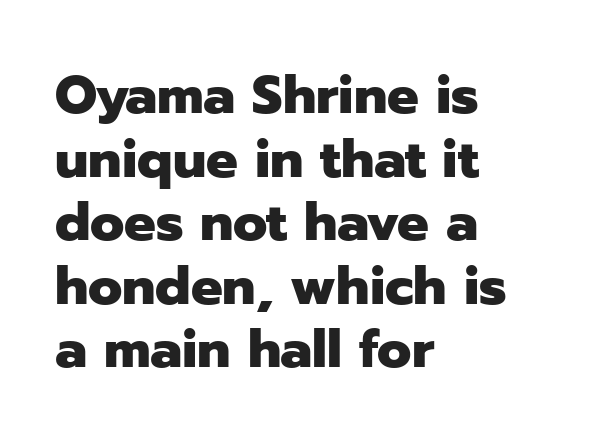
{"serif": "no", "italic": "no", "bold": "yes", "weight": "heavy", "width": "normal", "stroke_contrast": "low", "x_height": "medium", "monospaced": "no", "underline": "no", "align": "left", "line_spacing_ratio": 1.2, "letter_spacing": "normal", "letter_spacing_em": 0.0, "glyph_px": 53}
